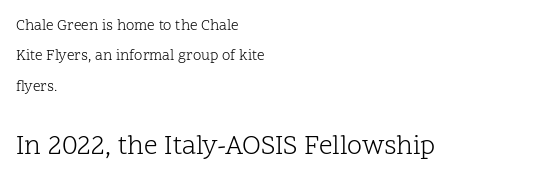
{"italic": "no", "bold": "no", "underline": "no", "align": "left", "line_spacing": "loose", "line_spacing_ratio": 2.02, "letter_spacing": "normal", "letter_spacing_em": 0.0, "larger_block": "second", "size_ratio": 1.8, "glyph_px": 27}
